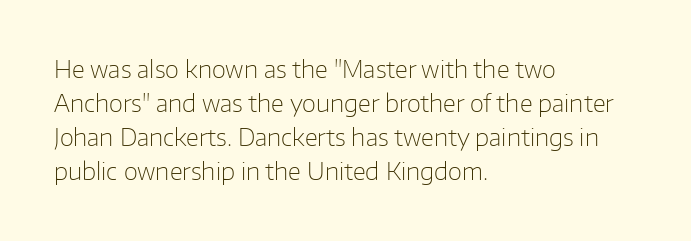
Q: Is the text bold? A: No.
Q: Is the text italic (slanted)? A: No, it is upright.
Q: Is the text underlined? A: No.
Q: How is the paragraph aligned? A: Left-aligned.
Q: Is the spacing between letters normal or unusually wide? A: Normal.
Q: Is the spacing between lines tight, normal or loose? A: Normal.
